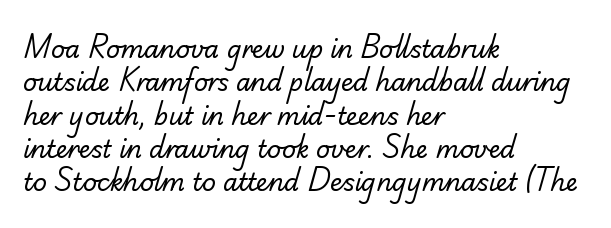
The image shows 24 px text type; set left-aligned, normal line spacing (1.39x), normal letter spacing, not underlined.
